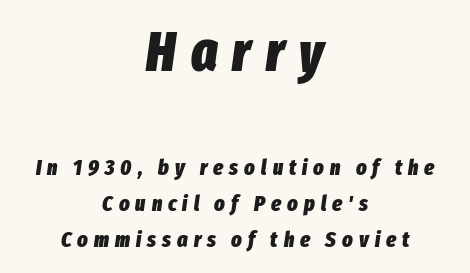
{"italic": "yes", "lean": "right", "slant_degrees": 8, "bold": "yes", "weight": "heavy", "width": "condensed", "stroke_contrast": "low", "x_height": "medium", "monospaced": "no", "underline": "no", "align": "center", "line_spacing": "normal", "line_spacing_ratio": 1.65, "letter_spacing": "wide", "letter_spacing_em": 0.27, "larger_block": "first", "size_ratio": 2.5, "glyph_px": 55}
